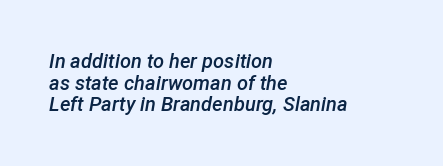
Reading down the column, the eye jumps only a short way to each next line. Style check: oblique. Typesetter's note: demi weight, one step under bold. Left-aligned paragraph, ragged on the right. Words appear dense and cohesive because spacing is normal. The passage shown is not underscored anywhere.
